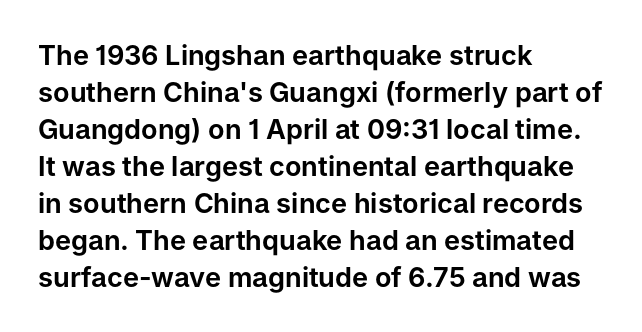
The image shows 27 px text type, upright; set left-aligned, normal line spacing (1.37x), normal letter spacing, not underlined.
